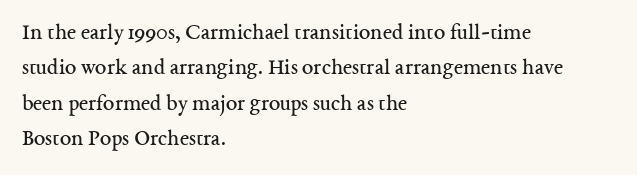
The image shows 23 px text type, upright; set left-aligned, normal line spacing (1.54x), normal letter spacing, not underlined.
